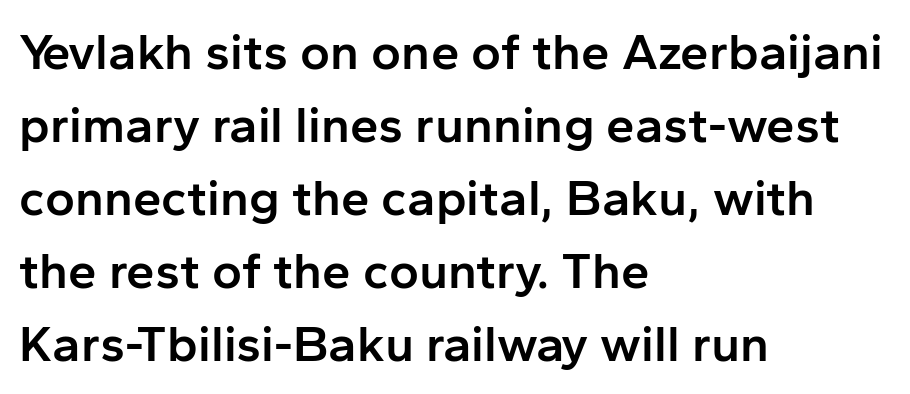
The image shows 51 px semibold sans-serif type, upright; set left-aligned, normal line spacing (1.43x), normal letter spacing, not underlined; low stroke contrast and a medium x-height.
